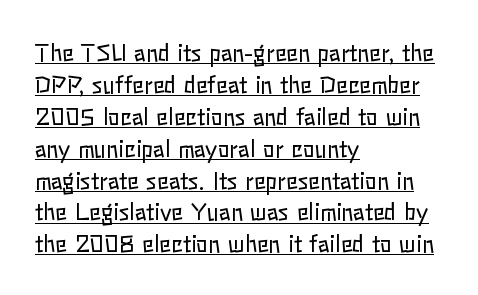
{"italic": "no", "bold": "no", "underline": "yes", "align": "left", "line_spacing": "normal", "line_spacing_ratio": 1.45, "letter_spacing": "normal", "letter_spacing_em": 0.0, "glyph_px": 22}
